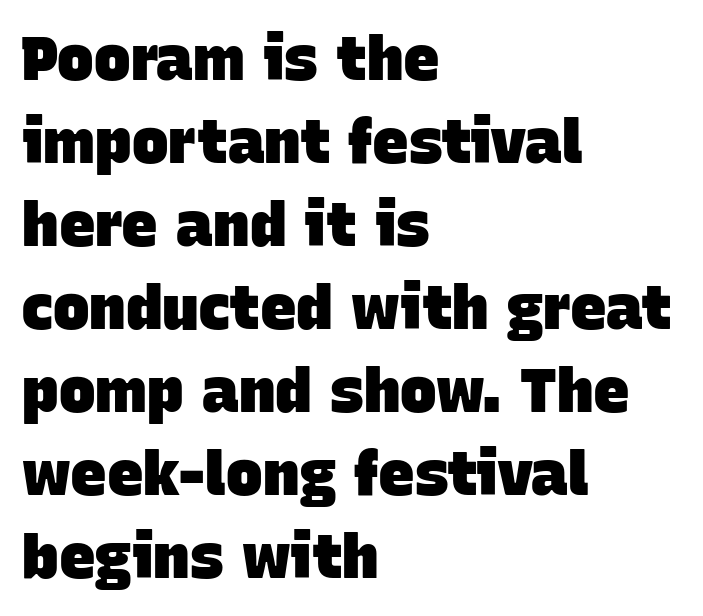
The image shows 61 px heavy sans-serif type; set left-aligned, normal line spacing (1.36x), normal letter spacing, not underlined; low stroke contrast and a large x-height.
